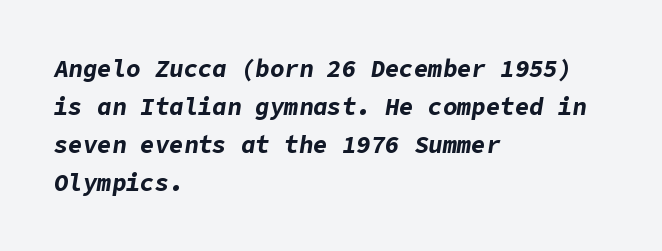
{"italic": "yes", "lean": "right", "slant_degrees": 9, "bold": "yes", "underline": "no", "align": "left", "line_spacing": "normal", "line_spacing_ratio": 1.58, "letter_spacing": "normal", "letter_spacing_em": 0.0, "glyph_px": 24}
